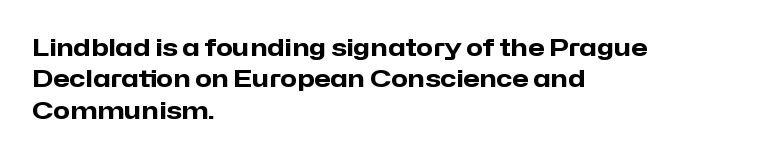
Caption: standard tracking, unaltered. In CSS terms this would be text-align: left. Unlike italic type, these characters show no tilt at all. A dark, heavy texture on the line: the type is bold.
